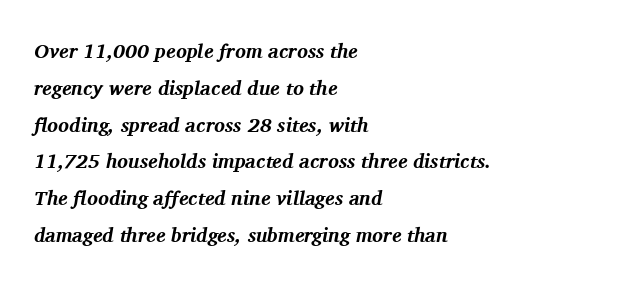
Q: Is the text bold? A: Yes.
Q: Is the text italic (slanted)? A: Yes, it leans right by about 11 degrees.
Q: Is the text underlined? A: No.
Q: How is the paragraph aligned? A: Left-aligned.
Q: Is the spacing between letters normal or unusually wide? A: Normal.
